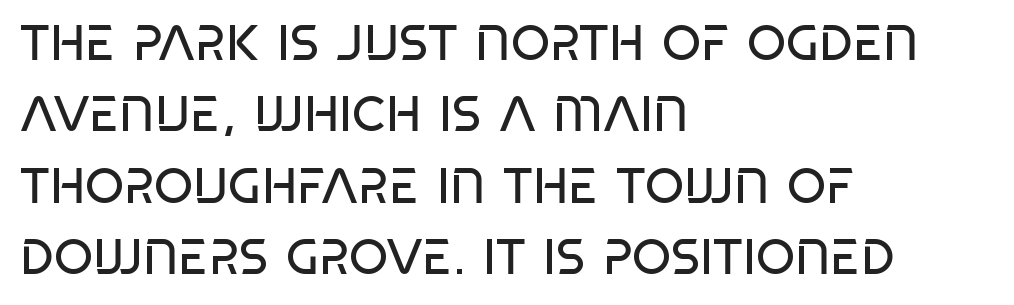
{"serif": "no", "bold": "no", "weight": "regular", "width": "condensed", "stroke_contrast": "low", "x_height": "large", "monospaced": "no", "underline": "no", "align": "left", "line_spacing": "normal", "line_spacing_ratio": 1.43, "letter_spacing": "normal", "letter_spacing_em": 0.0, "glyph_px": 50}
